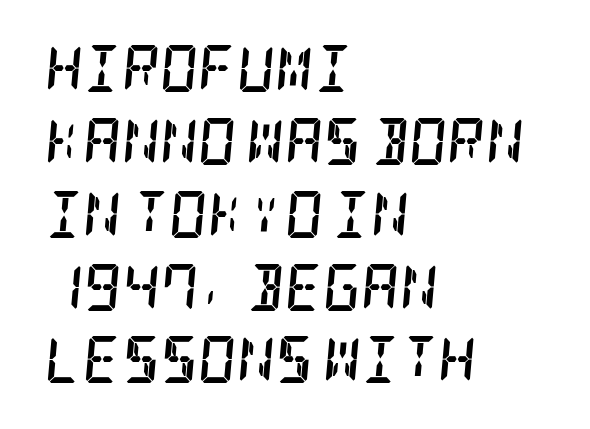
{"serif": "yes", "italic": "yes", "lean": "right", "slant_degrees": 5, "bold": "yes", "weight": "semibold", "width": "condensed", "stroke_contrast": "low", "x_height": "large", "underline": "no", "align": "left", "line_spacing": "normal", "line_spacing_ratio": 1.55, "letter_spacing": "normal", "letter_spacing_em": 0.0, "glyph_px": 47}
